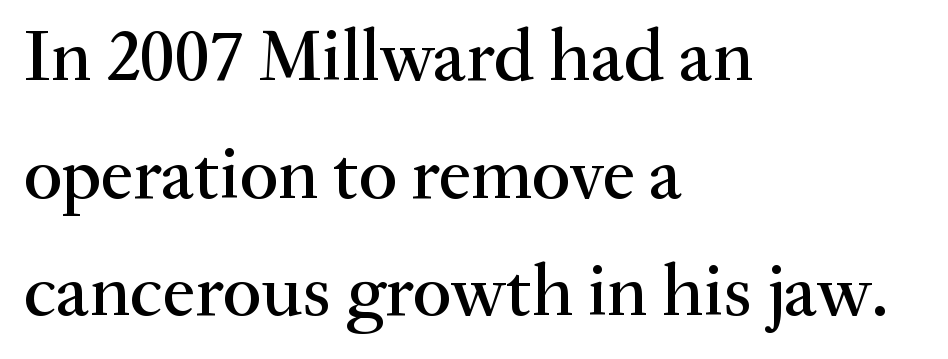
Words appear dense and cohesive because spacing is normal. The passage shown is typeset with a serif family. Casual observation: everything's shoved over to the left. A normal amount of white space separates one row of letters from the next.
